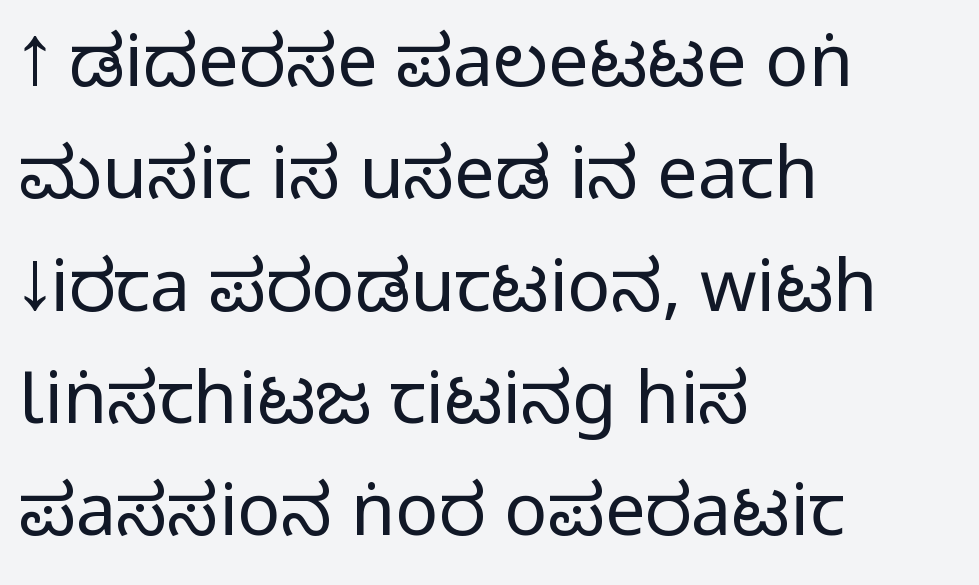
Q: Is the text italic (slanted)? A: No, it is upright.
Q: Is the typeface a serif or a sans-serif typeface? A: Sans-serif.
Q: Is the text underlined? A: No.
Q: How is the paragraph aligned? A: Left-aligned.
Q: Is the spacing between letters normal or unusually wide? A: Normal.
Q: Is the spacing between lines tight, normal or loose? A: Normal.
Q: Width (condensed, normal, or wide)? A: Condensed.
Q: Stroke contrast? A: Medium.
Q: Monospaced? A: No.
